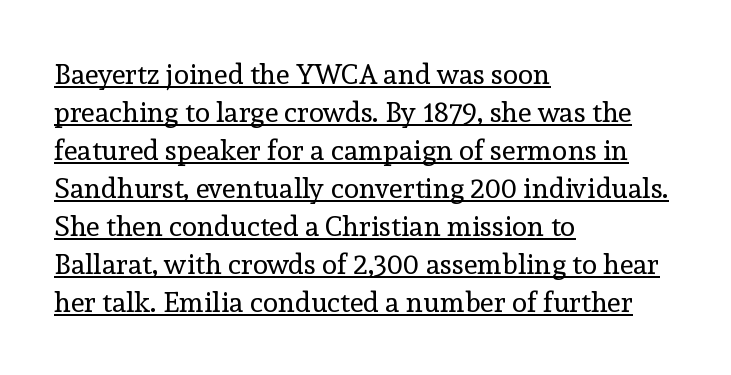
{"serif": "yes", "italic": "no", "bold": "no", "weight": "regular", "width": "normal", "x_height": "medium", "monospaced": "no", "underline": "yes", "align": "left", "line_spacing": "normal", "line_spacing_ratio": 1.36, "letter_spacing": "normal", "letter_spacing_em": 0.0, "glyph_px": 28}
